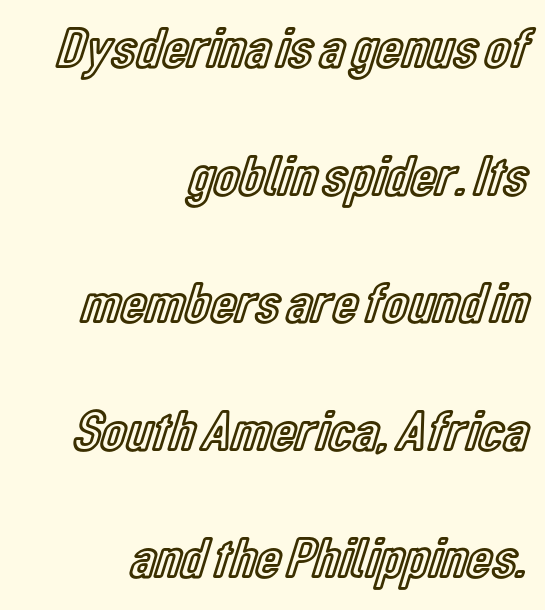
{"width": "condensed", "x_height": "medium", "monospaced": "no", "underline": "no", "align": "right", "line_spacing": "loose", "line_spacing_ratio": 2.2, "letter_spacing": "normal", "letter_spacing_em": 0.0, "glyph_px": 58}
